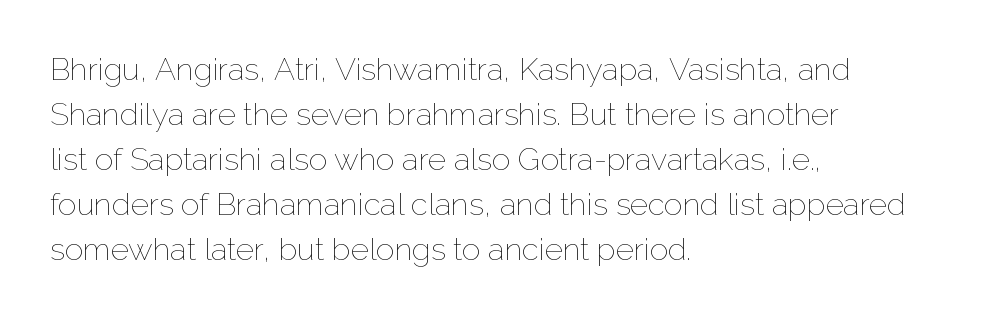
{"italic": "no", "bold": "no", "weight": "thin", "width": "normal", "stroke_contrast": "low", "x_height": "medium", "monospaced": "no", "underline": "no", "align": "left", "line_spacing": "normal", "line_spacing_ratio": 1.45, "letter_spacing": "normal", "letter_spacing_em": 0.0, "glyph_px": 31}
